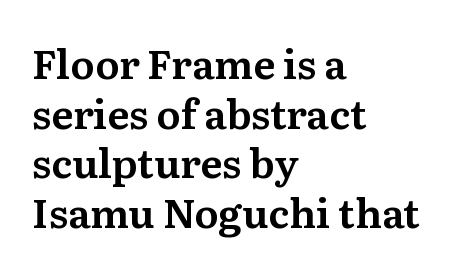
The image shows 40 px serif type, upright; set left-aligned, line spacing 1.24x, normal letter spacing, not underlined; medium stroke contrast and a medium x-height.
